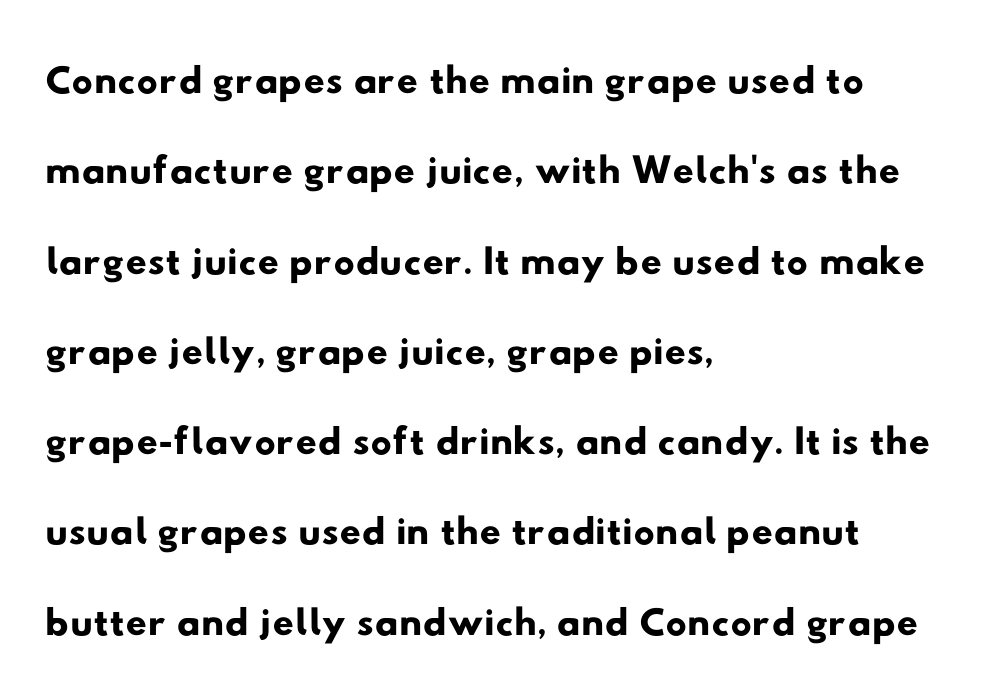
{"serif": "no", "width": "wide", "stroke_contrast": "low", "x_height": "small", "monospaced": "no", "underline": "no", "align": "left", "line_spacing": "normal", "line_spacing_ratio": 1.53, "letter_spacing": "normal", "letter_spacing_em": 0.0, "glyph_px": 59}
